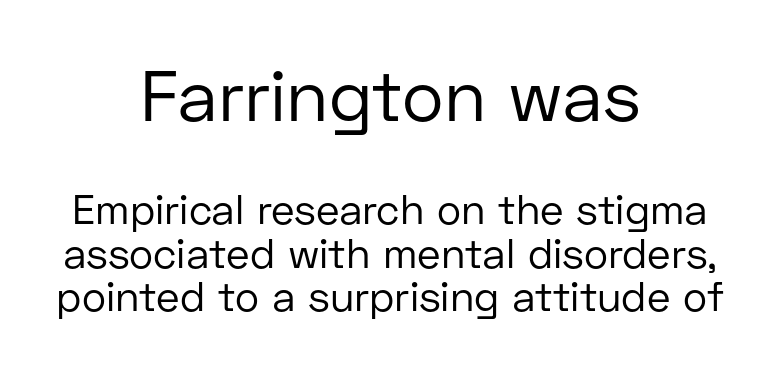
The font family rendered here belongs to the sans-serif group. Bare-footed words on every line. The typesetting does not lean heavy: it is not bold. The rag falls on both sides of this text block equally.
